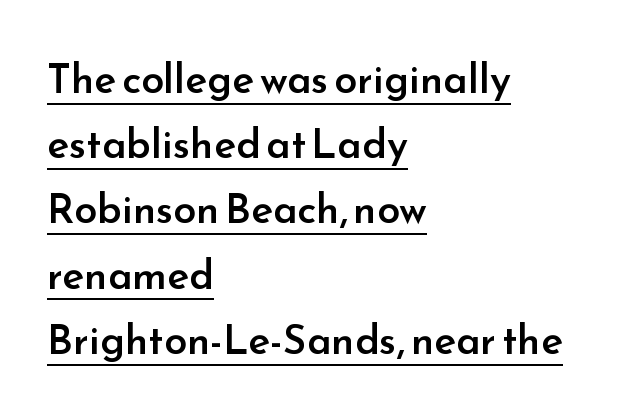
Q: Is the text bold? A: Semi-bold.
Q: Is the text italic (slanted)? A: No, it is upright.
Q: Is the typeface a serif or a sans-serif typeface? A: Sans-serif.
Q: Is the text underlined? A: Yes.
Q: How is the paragraph aligned? A: Left-aligned.
Q: Is the spacing between letters normal or unusually wide? A: Normal.
Q: Is the spacing between lines tight, normal or loose? A: Normal.
Q: Width (condensed, normal, or wide)? A: Normal.
Q: Stroke contrast? A: Low.
Q: x-height? A: Small.
Q: Monospaced? A: No.
